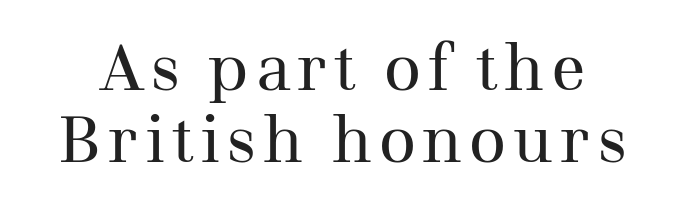
Q: Is the text bold? A: No.
Q: Is the text italic (slanted)? A: No, it is upright.
Q: Is the typeface a serif or a sans-serif typeface? A: Serif.
Q: Is the text underlined? A: No.
Q: Is the spacing between lines tight, normal or loose? A: Tight.
Q: Width (condensed, normal, or wide)? A: Normal.
Q: Stroke contrast? A: Medium.
Q: x-height? A: Medium.
Q: Monospaced? A: No.
